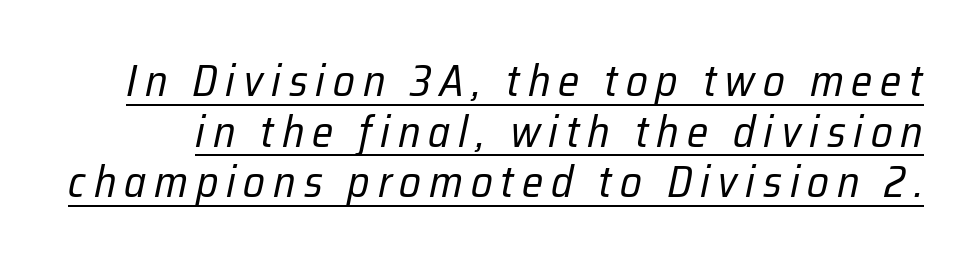
Think standard paragraph weight, or any step lighter than that. Character widths vary here, with narrow letters taking less room than wide ones. Reading down the column, the eye jumps only a short way to each next line. Honestly, the underline is the first thing you notice here.
